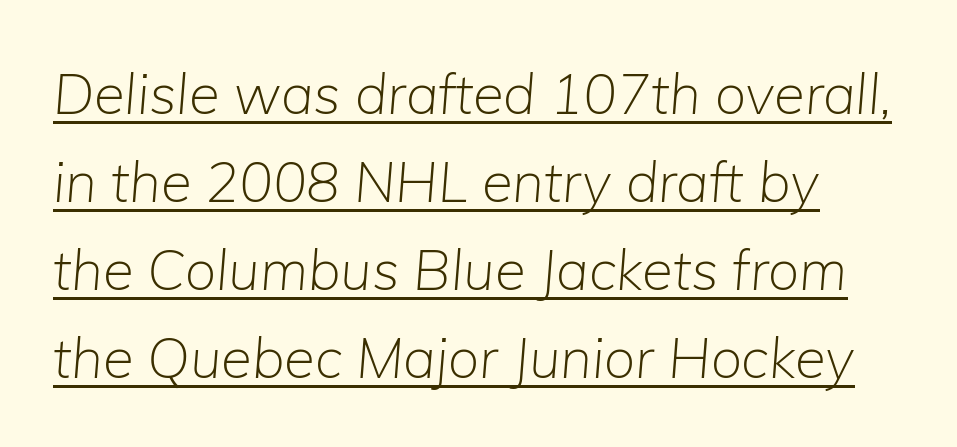
The image shows 56 px light type, italic (leaning right); set normal line spacing (1.57x), normal letter spacing, underlined; low stroke contrast and a medium x-height.
